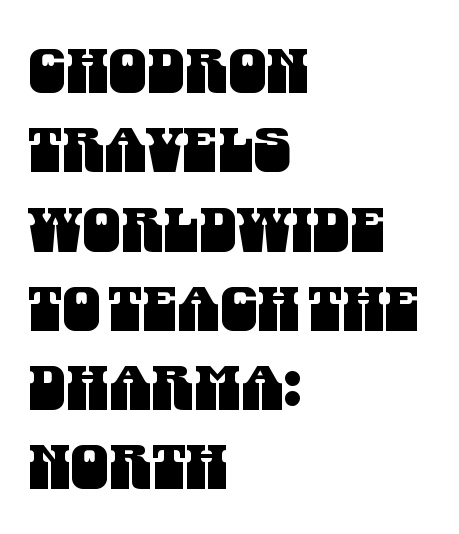
The image shows 61 px condensed sans-serif type; set left-aligned, normal line spacing (1.3x), normal letter spacing, not underlined; medium stroke contrast and a large x-height.
